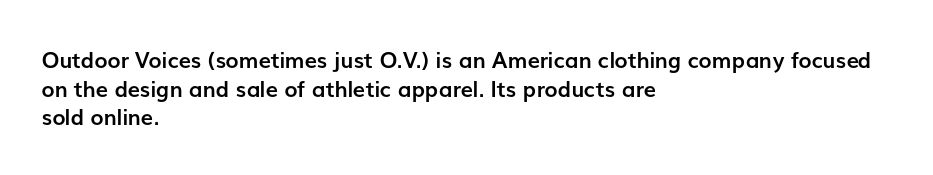
Teacher's note: observe the even left margin — that is flush-left alignment. You can tell it's not italic because the verticals are truly vertical. Words float on clear page, feet unadorned. The letterforms sit shoulder to shoulder at normal distance.
